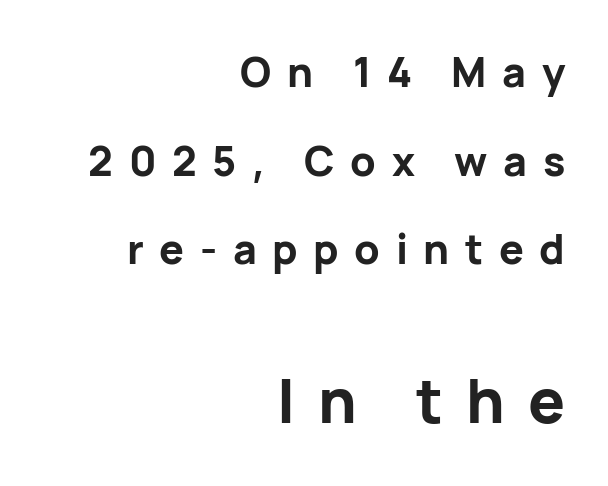
{"serif": "no", "italic": "no", "bold": "yes", "weight": "bold", "width": "normal", "stroke_contrast": "low", "x_height": "medium", "monospaced": "no", "underline": "no", "align": "right", "line_spacing": "loose", "line_spacing_ratio": 2.16, "letter_spacing": "wide", "letter_spacing_em": 0.38, "larger_block": "second", "size_ratio": 1.49, "glyph_px": 61}
